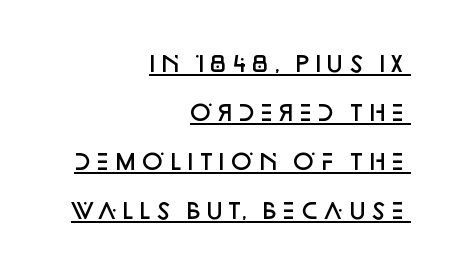
The image shows 22 px text type, upright; set right-aligned, loose line spacing (2.23x), normal letter spacing, underlined.
